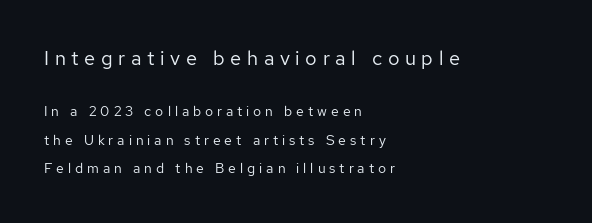
{"italic": "no", "bold": "no", "underline": "no", "align": "left", "line_spacing": "loose", "line_spacing_ratio": 2.05, "letter_spacing": "wide", "letter_spacing_em": 0.28, "larger_block": "first", "size_ratio": 1.43, "glyph_px": 20}
